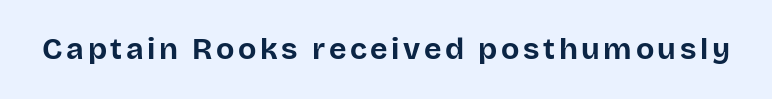
The passage shown is typed in a proportional face where columns would drift. The strip under each line holds only bare page. This is the regular roman posture of the typeface. Weight check: bold — yes, fully.
